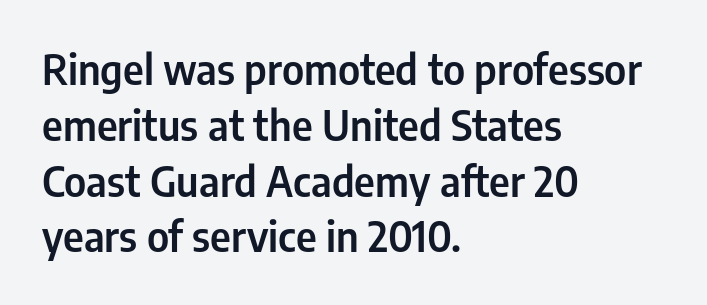
A clean baseline with only descenders dipping below it. The letterforms sit shoulder to shoulder at normal distance. These lines were composed using upright roman letters. Unlike a traditional serif, this face leaves its strokes unadorned. These lines are rendered in a variable-pitch font. Summary of vertical rhythm: regular, with standard interline spacing.
